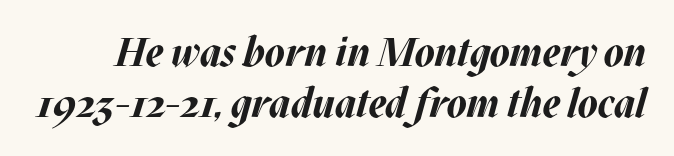
The image shows 40 px bold type, italic (leaning right); set normal line spacing (1.28x), normal letter spacing, not underlined; medium stroke contrast and a large x-height.
